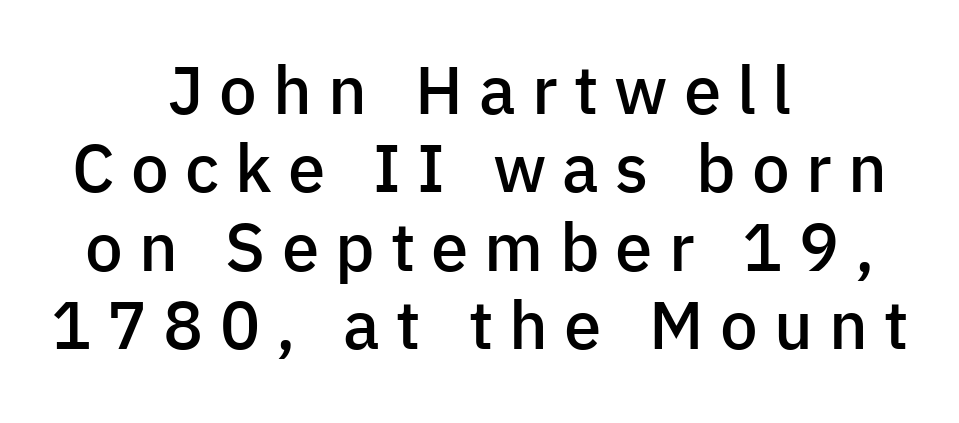
{"serif": "no", "italic": "no", "bold": "semi", "weight": "semibold", "width": "normal", "stroke_contrast": "low", "x_height": "medium", "monospaced": "no", "underline": "no", "align": "center", "line_spacing_ratio": 1.17, "letter_spacing": "wide", "letter_spacing_em": 0.24, "glyph_px": 67}
